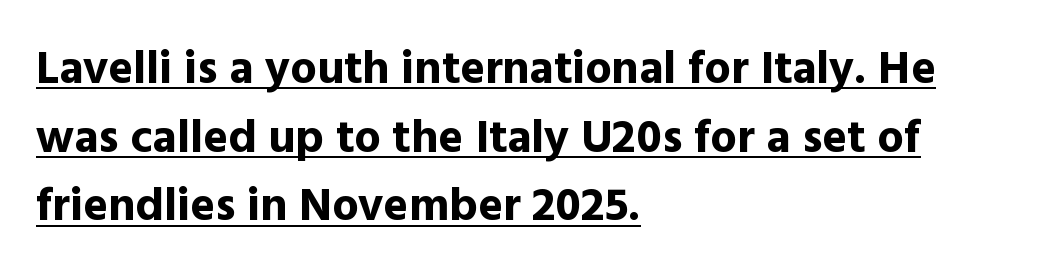
{"serif": "no", "italic": "no", "bold": "yes", "weight": "bold", "width": "normal", "x_height": "medium", "monospaced": "no", "underline": "yes", "align": "left", "line_spacing": "normal", "line_spacing_ratio": 1.46, "letter_spacing": "normal", "letter_spacing_em": 0.0, "glyph_px": 47}
